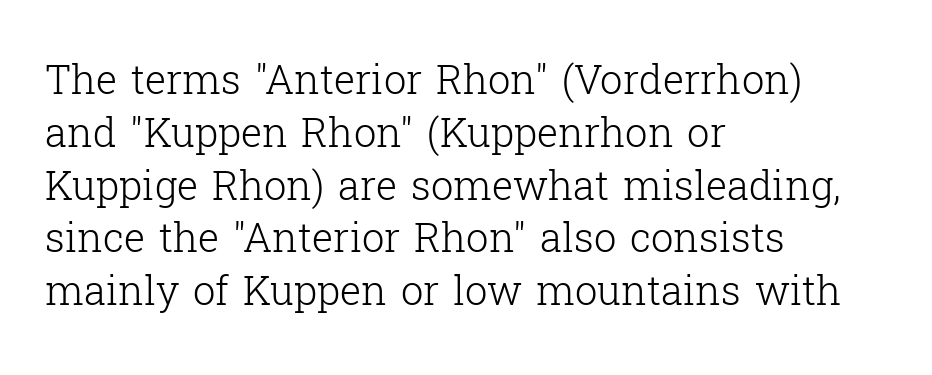
Q: Is the text bold? A: No.
Q: Is the text italic (slanted)? A: No, it is upright.
Q: Is the typeface a serif or a sans-serif typeface? A: Serif.
Q: Is the text underlined? A: No.
Q: How is the paragraph aligned? A: Left-aligned.
Q: Is the spacing between letters normal or unusually wide? A: Normal.
Q: Is the spacing between lines tight, normal or loose? A: Normal.
Q: Width (condensed, normal, or wide)? A: Normal.
Q: Stroke contrast? A: Low.
Q: x-height? A: Medium.
Q: Monospaced? A: No.
